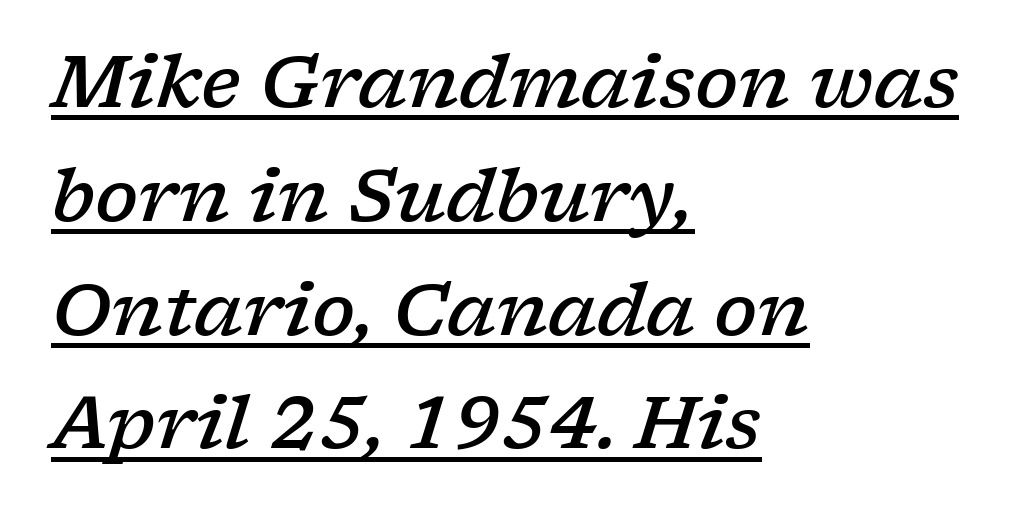
{"serif": "yes", "italic": "yes", "lean": "right", "slant_degrees": 17, "bold": "semi", "weight": "semibold", "width": "wide", "stroke_contrast": "low", "x_height": "medium", "monospaced": "no", "underline": "yes", "align": "left", "line_spacing": "normal", "line_spacing_ratio": 1.58, "letter_spacing": "normal", "letter_spacing_em": 0.0, "glyph_px": 72}
